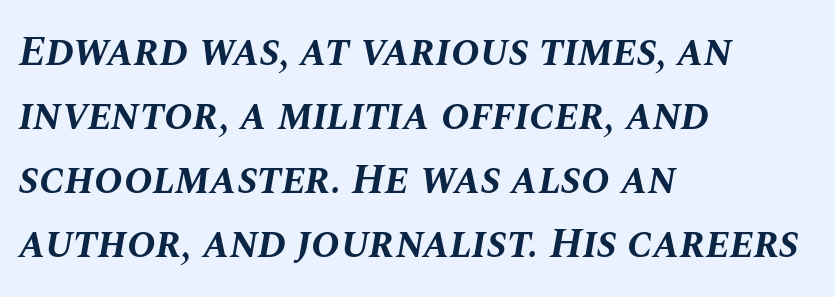
Q: Is the text bold? A: Yes.
Q: Is the text italic (slanted)? A: Yes, it leans right by about 10 degrees.
Q: Is the text underlined? A: No.
Q: How is the paragraph aligned? A: Left-aligned.
Q: Is the spacing between letters normal or unusually wide? A: Normal.
Q: Is the spacing between lines tight, normal or loose? A: Normal.
Q: Width (condensed, normal, or wide)? A: Normal.
Q: Stroke contrast? A: Medium.
Q: x-height? A: Large.
Q: Monospaced? A: No.
